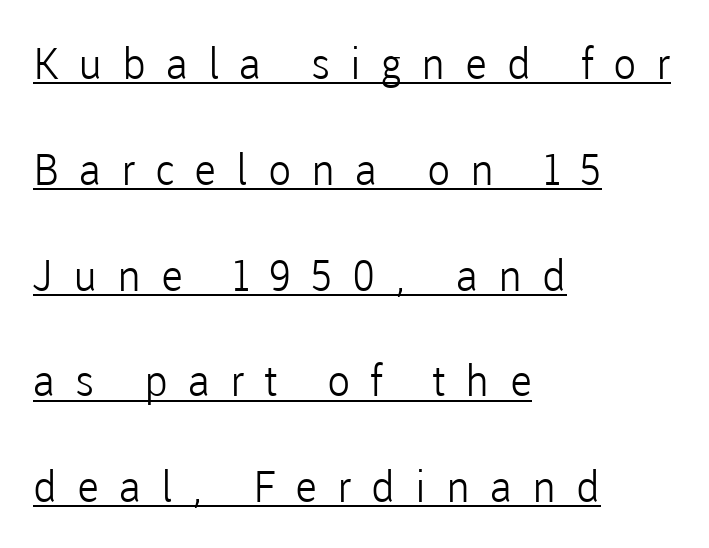
Q: Is the text bold? A: No.
Q: Is the text italic (slanted)? A: No, it is upright.
Q: Is the typeface a serif or a sans-serif typeface? A: Sans-serif.
Q: Is the text underlined? A: Yes.
Q: How is the paragraph aligned? A: Left-aligned.
Q: Is the spacing between letters normal or unusually wide? A: Unusually wide.
Q: Is the spacing between lines tight, normal or loose? A: Loose.
Q: Width (condensed, normal, or wide)? A: Normal.
Q: Stroke contrast? A: Low.
Q: x-height? A: Medium.
Q: Monospaced? A: No.
